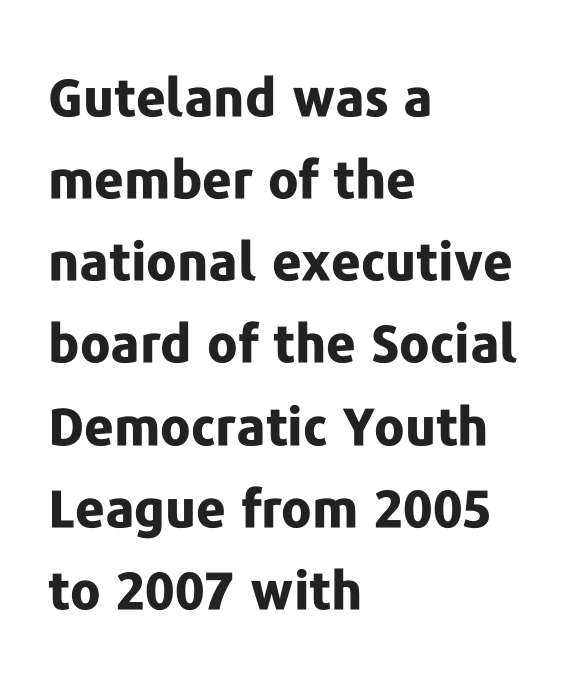
The image shows 52 px bold sans-serif type, upright; set left-aligned, normal line spacing (1.58x), normal letter spacing, not underlined; low stroke contrast and a medium x-height.
